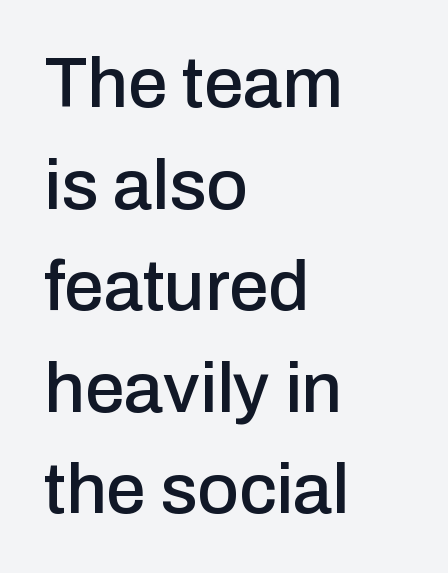
{"serif": "no", "italic": "no", "width": "normal", "stroke_contrast": "low", "x_height": "medium", "monospaced": "no", "underline": "no", "align": "left", "line_spacing": "normal", "line_spacing_ratio": 1.43, "letter_spacing": "normal", "letter_spacing_em": 0.0, "glyph_px": 71}
